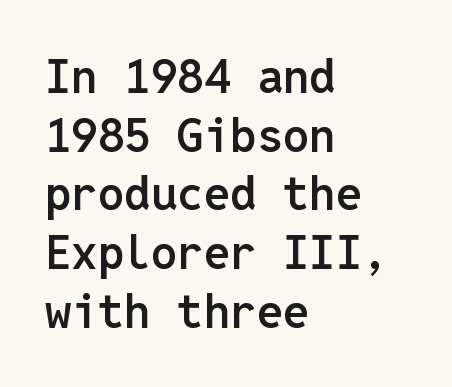
{"serif": "no", "italic": "no", "bold": "semi", "weight": "semibold", "width": "normal", "stroke_contrast": "low", "x_height": "medium", "monospaced": "yes", "underline": "no", "align": "left", "line_spacing": "normal", "line_spacing_ratio": 1.25, "letter_spacing": "normal", "letter_spacing_em": 0.0, "glyph_px": 47}
